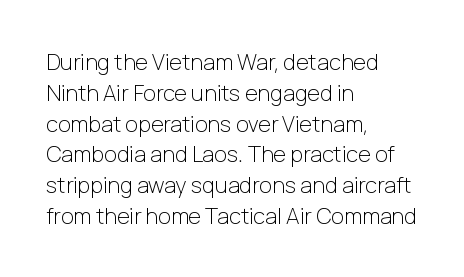
Q: Is the text bold? A: No.
Q: Is the text italic (slanted)? A: No, it is upright.
Q: Is the text underlined? A: No.
Q: How is the paragraph aligned? A: Left-aligned.
Q: Is the spacing between letters normal or unusually wide? A: Normal.
Q: Is the spacing between lines tight, normal or loose? A: Normal.
